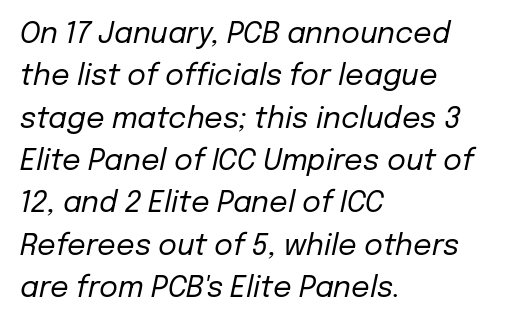
The image shows 29 px regular-weight type, italic (leaning right); set left-aligned, normal line spacing (1.46x), normal letter spacing, not underlined; low stroke contrast and a medium x-height.
